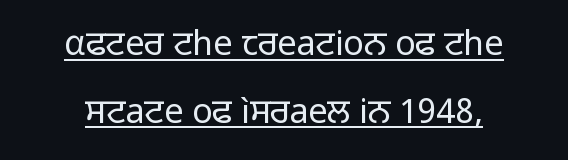
Tall strokes in this sample are plumb rather than angled. The type is set solid horizontally, with unmodified tracking. Underlining? Definitely there. A typesetter would call this proportional, since set widths differ per character. In CSS terms this would be text-align: center. Heaviness? Minimal to ordinary, like unemphasized prose.
